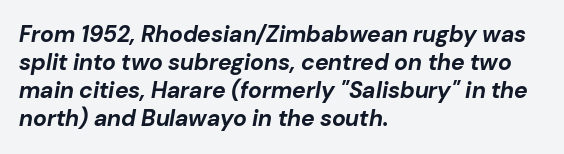
The paragraph has a hard left edge and a soft right edge. Nobody drew a line under any word here. In terms of posture, this sample is oblique. How heavy is the stroke? Heavy — this is a bold. Tracking here is standard; glyphs follow each other at the usual distance.
